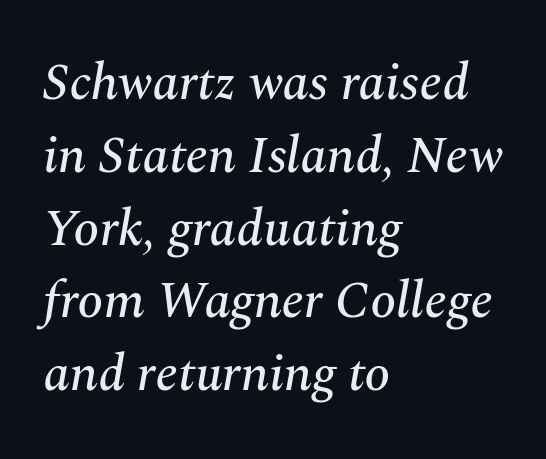
These lines are composed in type with serifs. The rendering anchors every line to the left-hand side. Looks like regular typesetting: each glyph gets only the width it needs. The passage shown stacks its lines at a standard gap.
